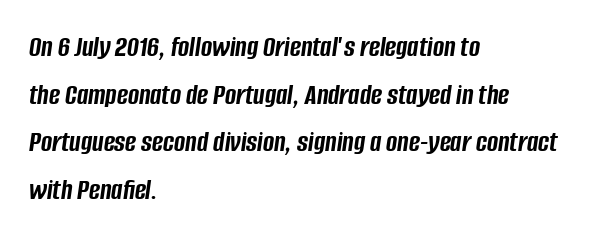
Q: Is the text bold? A: Yes.
Q: Is the text italic (slanted)? A: Yes, it leans right by about 8 degrees.
Q: Is the text underlined? A: No.
Q: How is the paragraph aligned? A: Left-aligned.
Q: Is the spacing between letters normal or unusually wide? A: Normal.
Q: Is the spacing between lines tight, normal or loose? A: Normal.
Q: Width (condensed, normal, or wide)? A: Condensed.
Q: Stroke contrast? A: Low.
Q: x-height? A: Large.
Q: Monospaced? A: No.
